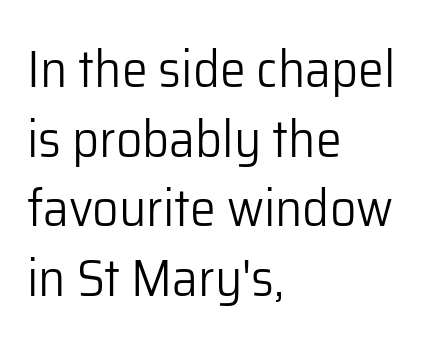
Q: Is the text bold? A: No.
Q: Is the text italic (slanted)? A: No, it is upright.
Q: Is the typeface a serif or a sans-serif typeface? A: Sans-serif.
Q: Is the text underlined? A: No.
Q: How is the paragraph aligned? A: Left-aligned.
Q: Is the spacing between letters normal or unusually wide? A: Normal.
Q: Is the spacing between lines tight, normal or loose? A: Normal.
Q: Width (condensed, normal, or wide)? A: Normal.
Q: Stroke contrast? A: Low.
Q: x-height? A: Medium.
Q: Monospaced? A: No.
